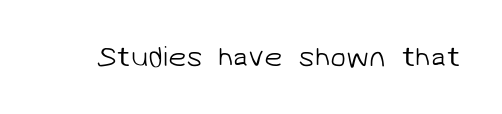
Plain, unruled lines of type. Note the varied advance widths — an 'i' is clearly narrower than an 'm'. The passage shown has conventional tracking throughout. In terms of letterform style, serifs are entirely absent.
